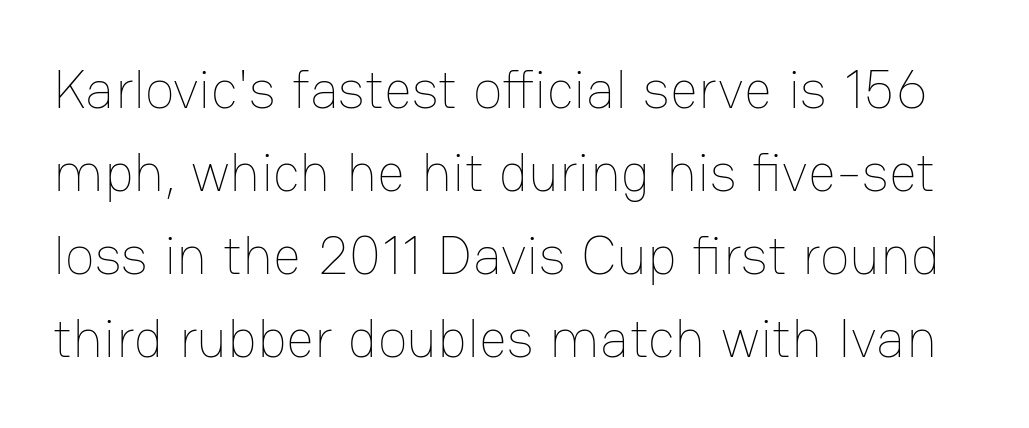
Q: Is the text bold? A: No.
Q: Is the text italic (slanted)? A: No, it is upright.
Q: Is the text underlined? A: No.
Q: Is the spacing between letters normal or unusually wide? A: Normal.
Q: Is the spacing between lines tight, normal or loose? A: Normal.
Q: Width (condensed, normal, or wide)? A: Normal.
Q: Stroke contrast? A: Low.
Q: x-height? A: Medium.
Q: Monospaced? A: No.
